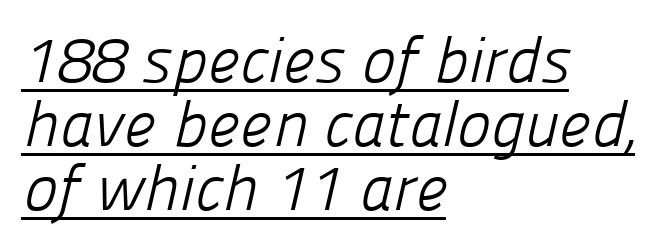
Underlined type. The characters are drawn with everyday or finer stroke widths. Look at the tracking — it's just the regular setting, nothing added. These lines are rendered in a variable-pitch font. All the whitespace from short lines collects on the right. In terms of letterform style, serifs are entirely absent.
